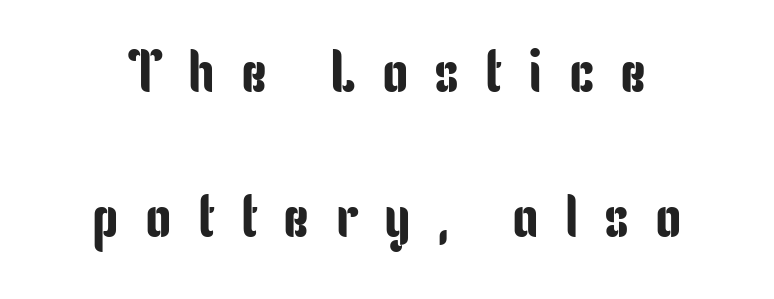
Whoever set this chose breathing room over compactness in the vertical rhythm. The axis of the letterforms is exactly vertical. Anything drawn beneath the words? Only blank space. Are there feet on the stems? There aren't — it's a sans. The letters are spread apart with noticeably loose tracking. This sample has the flowing, uneven cadence of proportional lettering.
